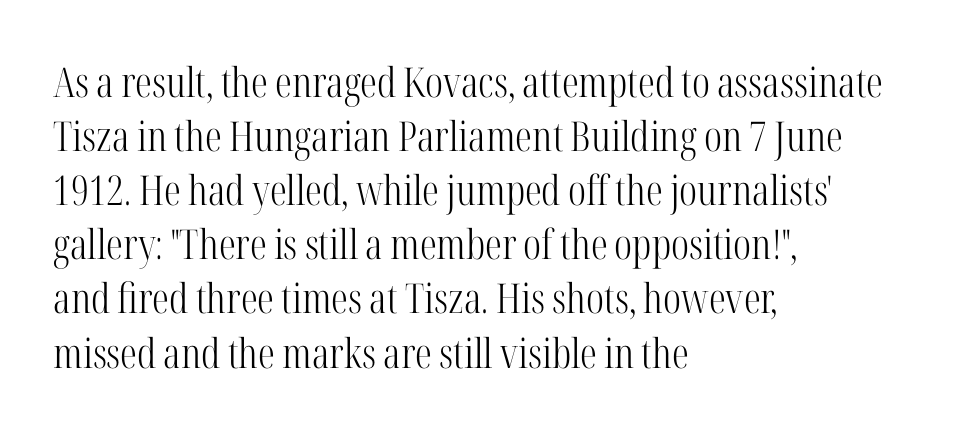
{"serif": "yes", "italic": "no", "bold": "no", "weight": "light", "width": "condensed", "stroke_contrast": "high", "x_height": "medium", "monospaced": "no", "underline": "no", "align": "left", "line_spacing": "normal", "line_spacing_ratio": 1.32, "letter_spacing": "normal", "letter_spacing_em": 0.0, "glyph_px": 41}
